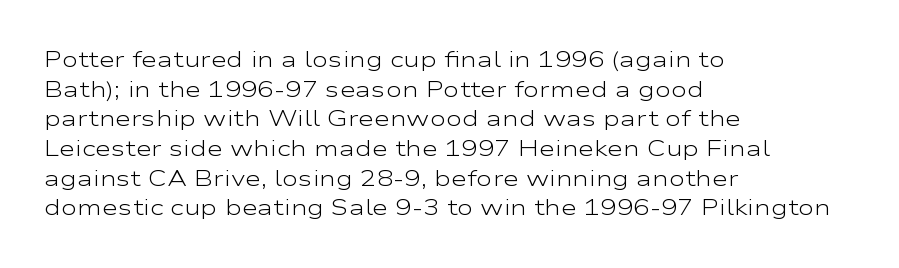
Q: Is the text bold? A: No.
Q: Is the text italic (slanted)? A: No, it is upright.
Q: Is the text underlined? A: No.
Q: How is the paragraph aligned? A: Left-aligned.
Q: Is the spacing between letters normal or unusually wide? A: Normal.
Q: Is the spacing between lines tight, normal or loose? A: Normal.
